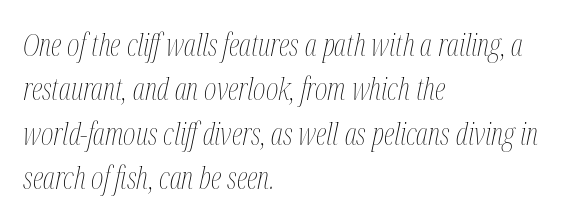
The image shows 30 px thin, condensed type, italic (leaning right); set left-aligned, normal line spacing (1.48x), normal letter spacing, not underlined; medium stroke contrast and a medium x-height.
